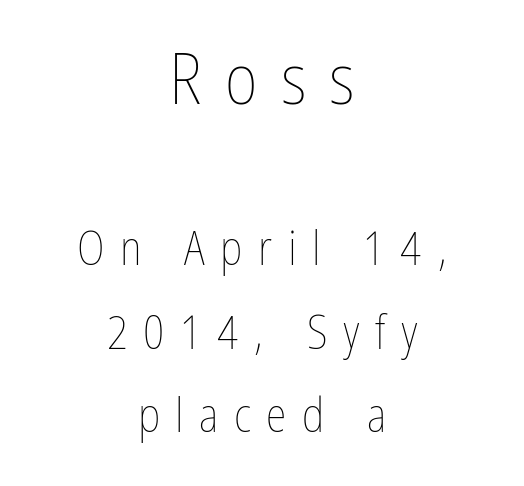
These lines are rendered in a variable-pitch font. Loose tracking; the words dissolve into strings of separated letters. Note: larger setting up top, smaller setting below. Just letters on the line, the space beneath them empty. If you folded the block vertically in half, each line would mirror itself in length. Is the type heavy? It reads as light-to-regular instead.
